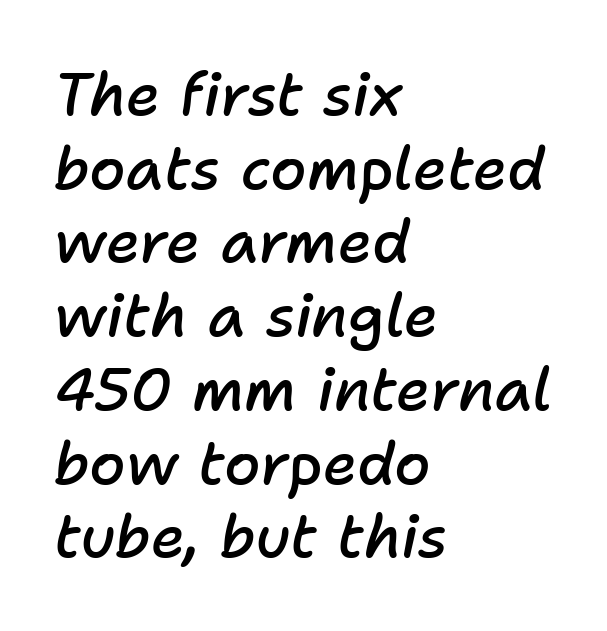
Spacing verdict: proportional, widths tailored to each character. Summary of vertical rhythm: regular, with standard interline spacing. Typeset ragged right — the left edge is the straight one. Underline: absent.
